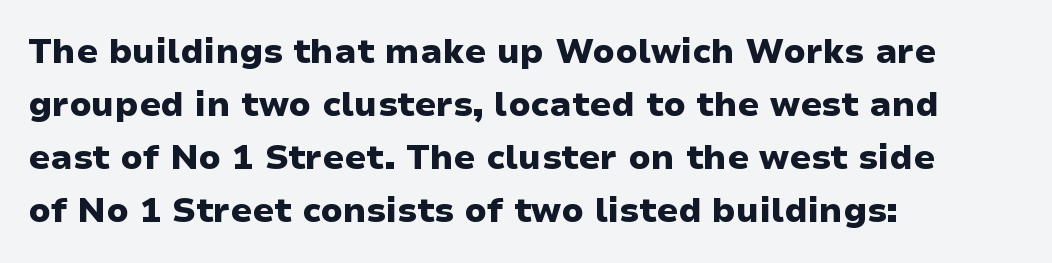
Q: Is the text bold? A: Yes.
Q: Is the text italic (slanted)? A: No, it is upright.
Q: Is the typeface a serif or a sans-serif typeface? A: Sans-serif.
Q: Is the text underlined? A: No.
Q: How is the paragraph aligned? A: Left-aligned.
Q: Is the spacing between letters normal or unusually wide? A: Normal.
Q: Is the spacing between lines tight, normal or loose? A: Normal.
Q: Width (condensed, normal, or wide)? A: Wide.
Q: Stroke contrast? A: Low.
Q: x-height? A: Medium.
Q: Monospaced? A: No.
